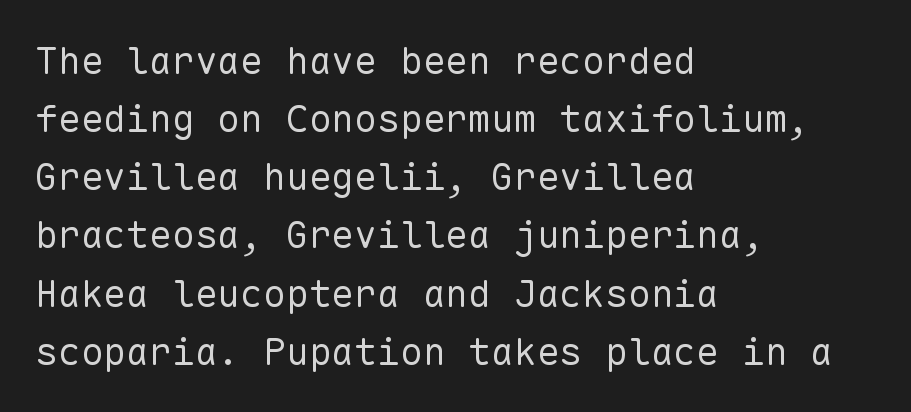
Q: Is the text bold? A: No.
Q: Is the text italic (slanted)? A: No, it is upright.
Q: Is the typeface a serif or a sans-serif typeface? A: Sans-serif.
Q: Is the text underlined? A: No.
Q: How is the paragraph aligned? A: Left-aligned.
Q: Is the spacing between letters normal or unusually wide? A: Normal.
Q: Is the spacing between lines tight, normal or loose? A: Normal.
Q: Width (condensed, normal, or wide)? A: Normal.
Q: Stroke contrast? A: Low.
Q: x-height? A: Medium.
Q: Monospaced? A: Yes.
